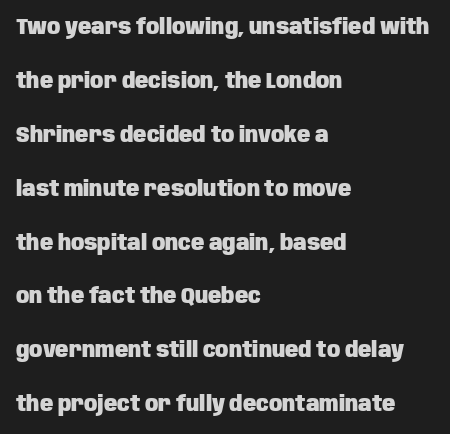
Q: Is the text bold? A: Yes.
Q: Is the text italic (slanted)? A: No, it is upright.
Q: Is the text underlined? A: No.
Q: How is the paragraph aligned? A: Left-aligned.
Q: Is the spacing between letters normal or unusually wide? A: Normal.
Q: Is the spacing between lines tight, normal or loose? A: Loose.
